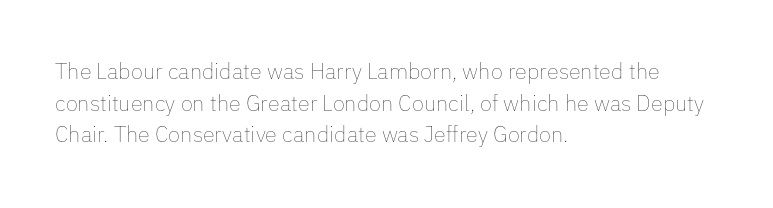
{"italic": "no", "bold": "no", "underline": "no", "align": "left", "line_spacing": "normal", "line_spacing_ratio": 1.44, "letter_spacing": "normal", "letter_spacing_em": 0.0, "glyph_px": 22}
